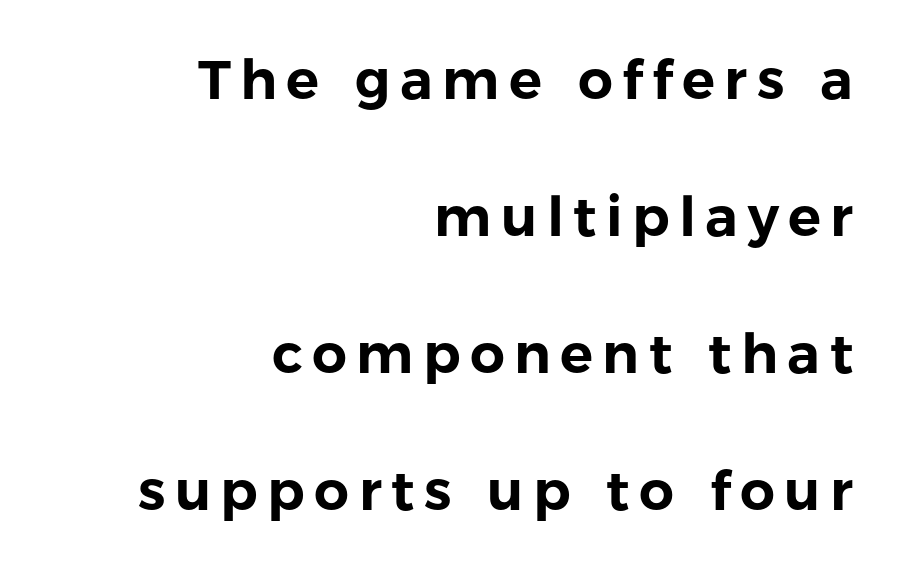
{"serif": "no", "italic": "no", "width": "normal", "stroke_contrast": "low", "x_height": "medium", "monospaced": "no", "underline": "no", "align": "right", "line_spacing": "loose", "line_spacing_ratio": 2.49, "glyph_px": 55}
